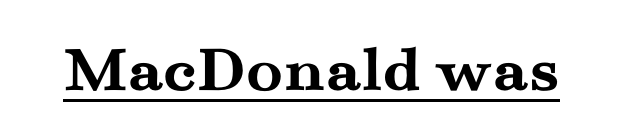
{"serif": "yes", "italic": "no", "bold": "yes", "weight": "semibold", "width": "wide", "stroke_contrast": "medium", "x_height": "small", "monospaced": "no", "underline": "yes", "letter_spacing": "normal", "letter_spacing_em": 0.0, "glyph_px": 67}
